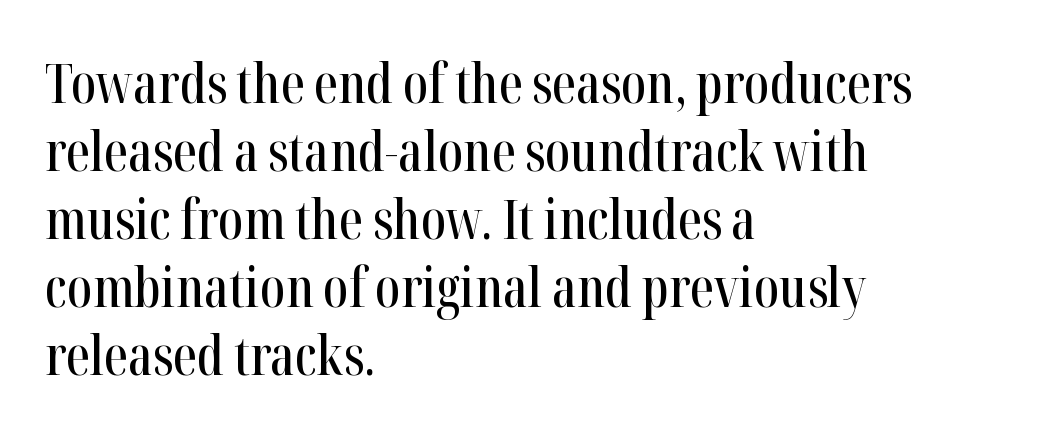
The image shows 54 px condensed serif type, upright; set left-aligned, normal line spacing (1.26x), normal letter spacing, not underlined; high stroke contrast and a medium x-height.
